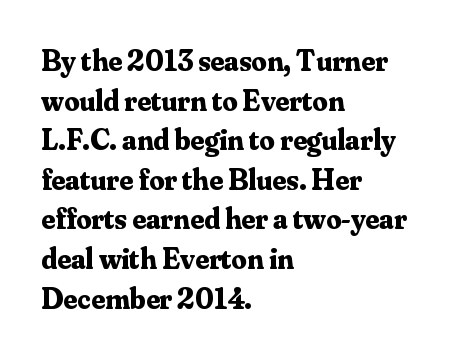
{"serif": "yes", "italic": "no", "bold": "yes", "weight": "bold", "width": "normal", "stroke_contrast": "medium", "x_height": "small", "monospaced": "no", "underline": "no", "align": "left", "line_spacing": "normal", "line_spacing_ratio": 1.32, "letter_spacing": "normal", "letter_spacing_em": 0.0, "glyph_px": 30}
